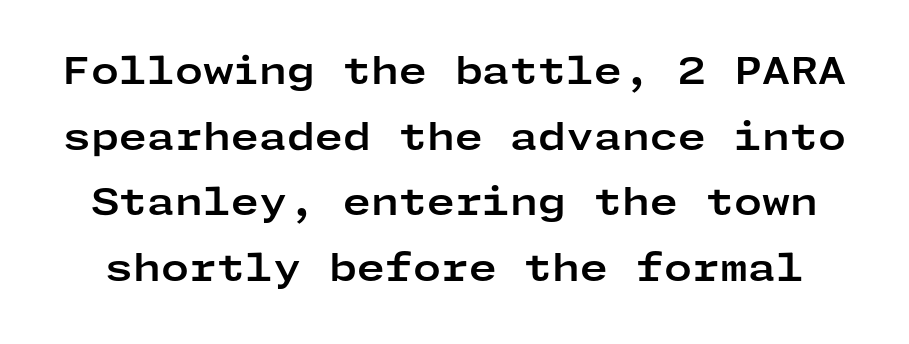
The image shows 36 px bold, wide sans-serif type, upright; set line spacing 1.82x, normal letter spacing, not underlined; low stroke contrast and a medium x-height.
